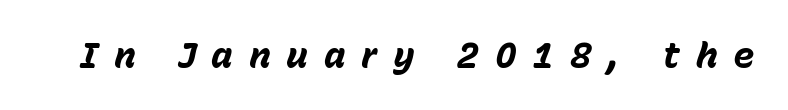
The image shows 36 px bold type, italic (leaning right); set unusually wide letter spacing (+0.44 em), not underlined; low stroke contrast and a medium x-height.
